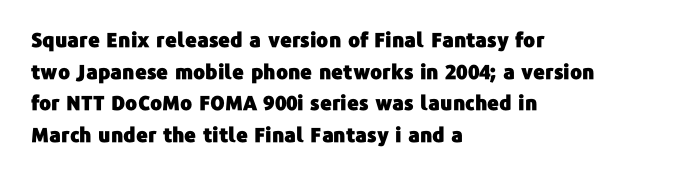
The image shows 20 px text type, upright; set left-aligned, normal line spacing (1.58x), normal letter spacing, not underlined.
